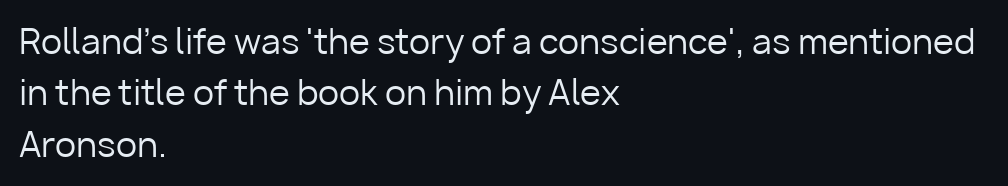
Q: Is the text bold? A: No.
Q: Is the text italic (slanted)? A: No, it is upright.
Q: Is the typeface a serif or a sans-serif typeface? A: Sans-serif.
Q: Is the text underlined? A: No.
Q: How is the paragraph aligned? A: Left-aligned.
Q: Is the spacing between letters normal or unusually wide? A: Normal.
Q: Is the spacing between lines tight, normal or loose? A: Normal.
Q: Width (condensed, normal, or wide)? A: Normal.
Q: Stroke contrast? A: Low.
Q: x-height? A: Medium.
Q: Monospaced? A: No.
